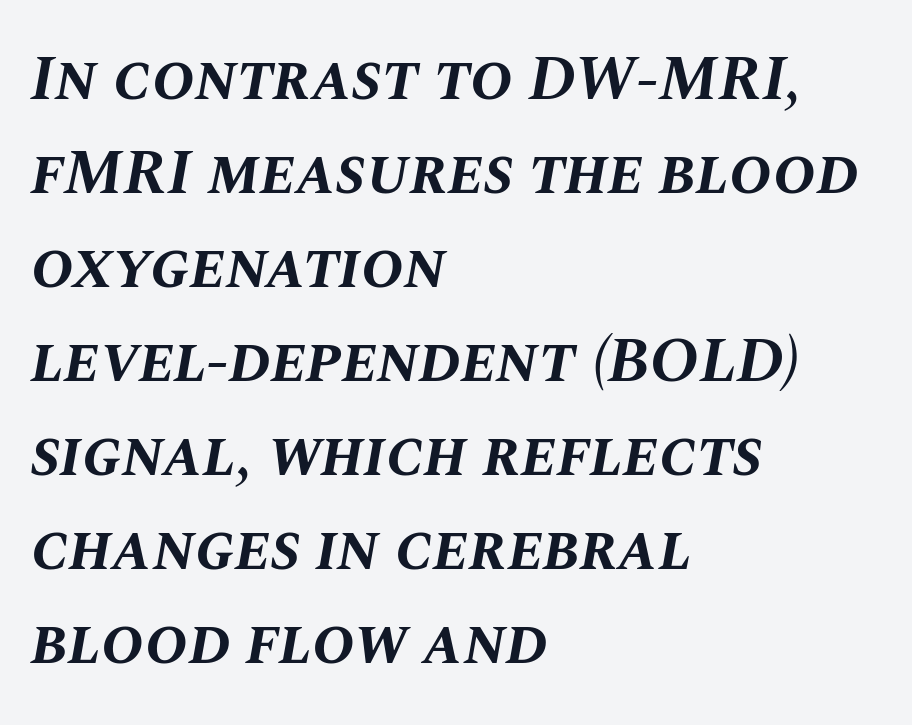
The image shows 64 px bold type, italic (leaning right); set left-aligned, normal line spacing (1.47x), normal letter spacing, not underlined; medium stroke contrast and a large x-height.
